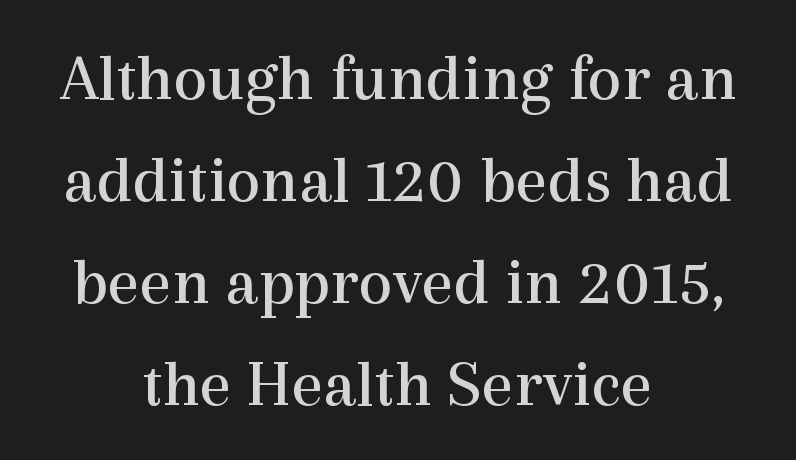
The image shows 68 px regular-weight serif type, upright; set centered, normal line spacing (1.5x), normal letter spacing, not underlined; a medium x-height.
